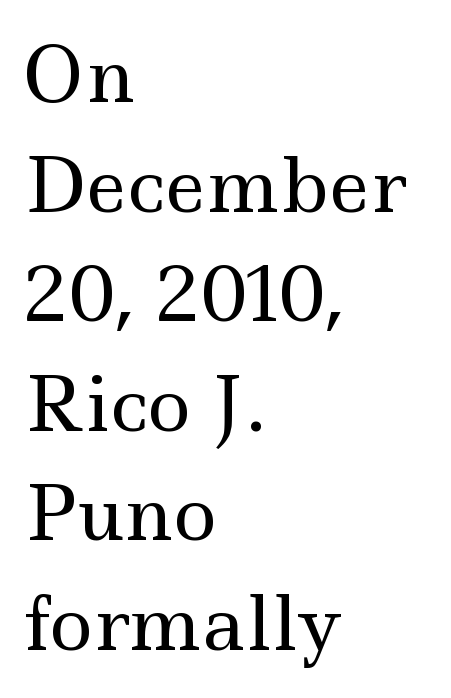
The image shows 74 px regular-weight, wide serif type, upright; set left-aligned, normal line spacing (1.48x), normal letter spacing, not underlined; a small x-height.
